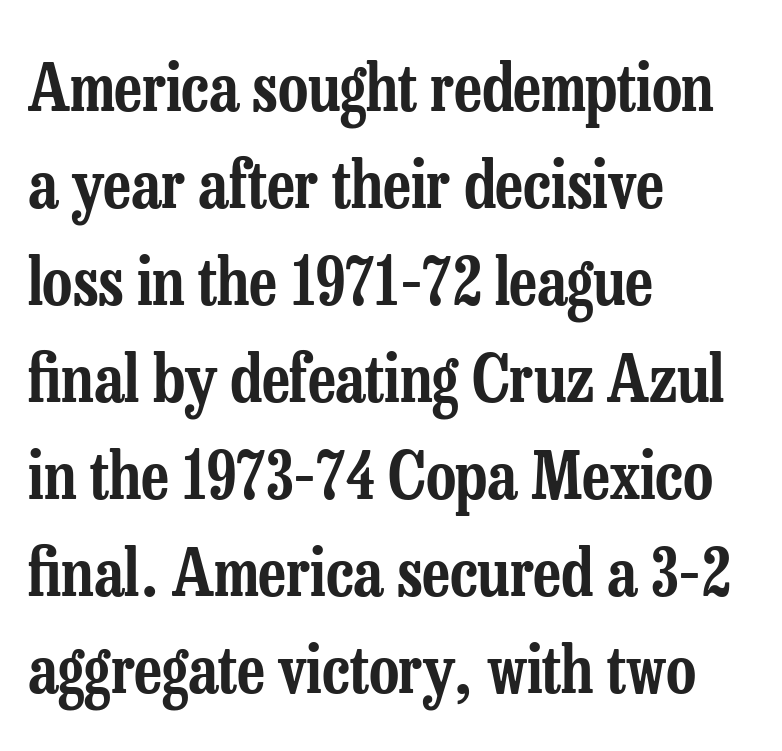
Q: Is the text italic (slanted)? A: No, it is upright.
Q: Is the typeface a serif or a sans-serif typeface? A: Serif.
Q: Is the text underlined? A: No.
Q: How is the paragraph aligned? A: Left-aligned.
Q: Is the spacing between letters normal or unusually wide? A: Normal.
Q: Is the spacing between lines tight, normal or loose? A: Normal.
Q: Width (condensed, normal, or wide)? A: Condensed.
Q: Stroke contrast? A: Low.
Q: x-height? A: Medium.
Q: Monospaced? A: No.
